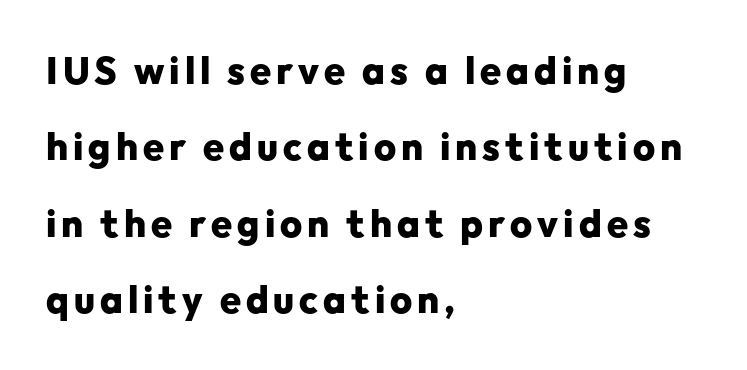
{"serif": "no", "italic": "no", "bold": "yes", "weight": "heavy", "width": "normal", "stroke_contrast": "low", "x_height": "medium", "monospaced": "no", "underline": "no", "align": "left", "line_spacing": "loose", "line_spacing_ratio": 2.01, "glyph_px": 38}
